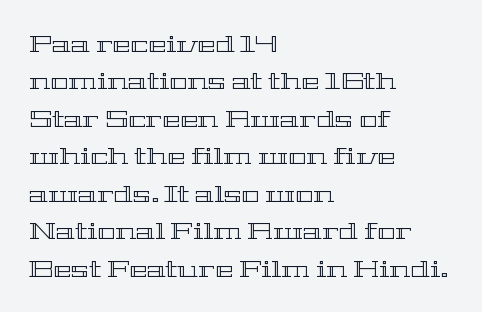
Q: Is the text italic (slanted)? A: No, it is upright.
Q: Is the text underlined? A: No.
Q: How is the paragraph aligned? A: Left-aligned.
Q: Is the spacing between letters normal or unusually wide? A: Normal.
Q: Is the spacing between lines tight, normal or loose? A: Normal.
